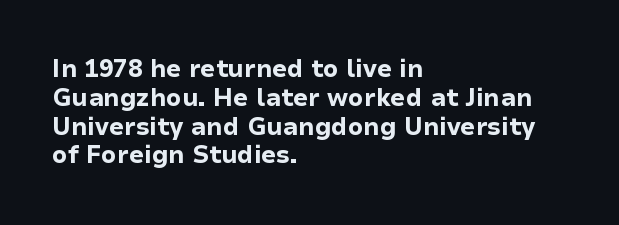
A classic flush-left, rag-right setting is used for this passage. Plenty of ink on the page — the face is bold. A typesetter would mark this as roman, not italic. In terms of letterspacing, this is plain default setting. The zone under the glyphs is completely vacant.
